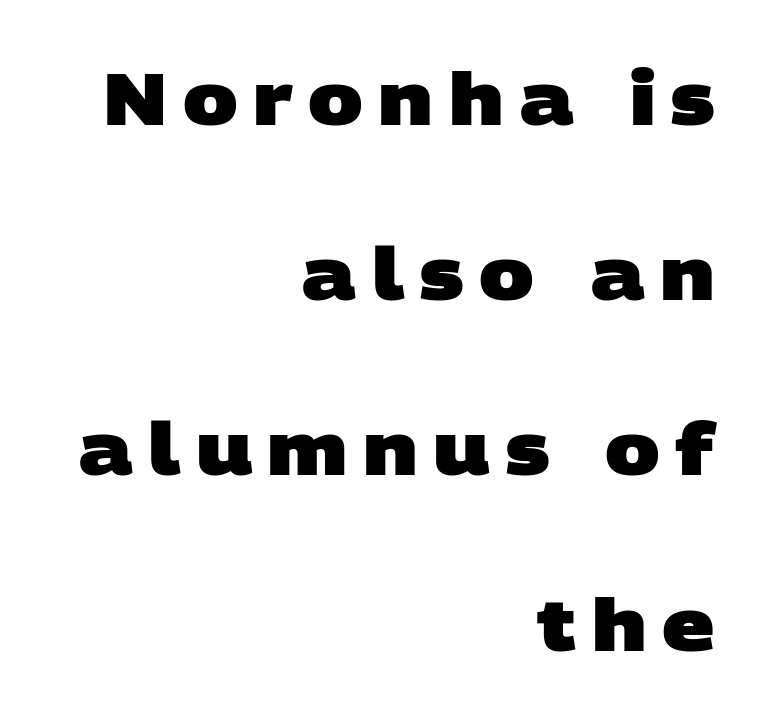
Notice how the passage keeps a crisp vertical edge on the right only. Heavy-handed strokes throughout: this text is bold. Glance below the letters and you will spot only blank space. Vertically, the passage feels expansive, rows floating well apart. Is this a sans? Yes — the strokes have no serifs. Substantial extra tracking has been applied to these lines.
